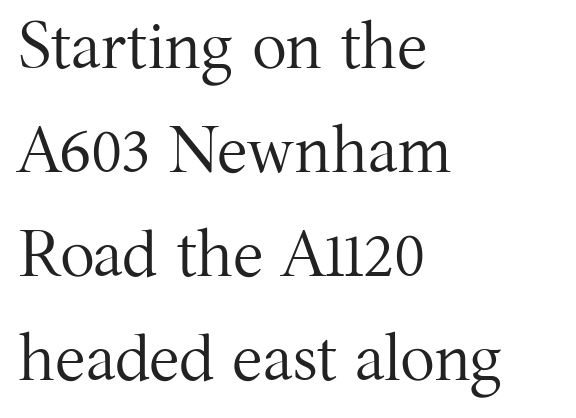
The axis of the letterforms is exactly vertical. Weight class: somewhere from thin through regular. A typesetter would call this proportional, since set widths differ per character. The designer went with a serif here, giving each stem small feet. A clean baseline with only descenders dipping below it. Nobody touched the tracking dial on this one.
